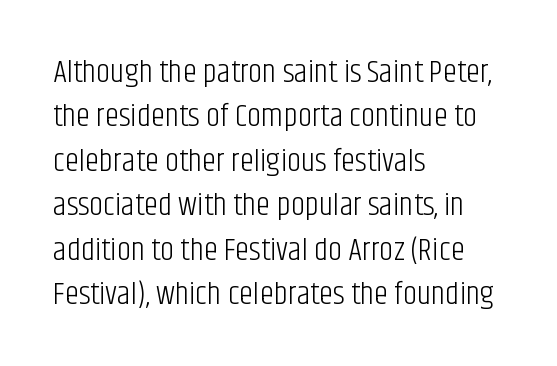
The image shows 32 px light, condensed sans-serif type, upright; set left-aligned, normal line spacing (1.39x), normal letter spacing, not underlined; low stroke contrast and a large x-height.
